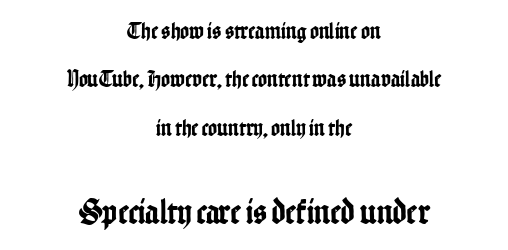
Q: Is the text italic (slanted)? A: No, it is upright.
Q: Is the typeface a serif or a sans-serif typeface? A: Sans-serif.
Q: Is the text underlined? A: No.
Q: How is the paragraph aligned? A: Centered.
Q: Is the spacing between letters normal or unusually wide? A: Normal.
Q: Is the spacing between lines tight, normal or loose? A: Loose.
Q: Which block of text is set in a larger size, the first (top) or the second (bottom)? A: The second (bottom) one.
Q: Width (condensed, normal, or wide)? A: Condensed.
Q: Stroke contrast? A: Low.
Q: x-height? A: Medium.
Q: Monospaced? A: No.
